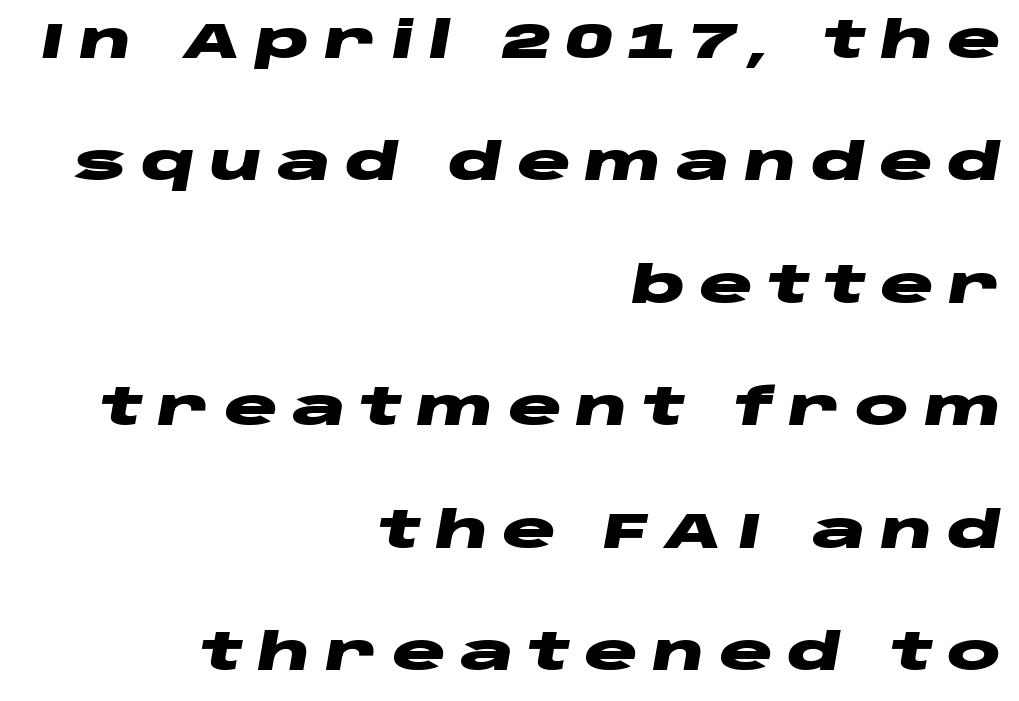
The tracking jumps out immediately: characters are airy and widely separated. Any mark beneath the type? The region is blank. Short and long lines alike share a common ending point at right. This is heavy type, rendered in bold. Do the characters align in a grid? No, the font is proportional. These lines stand farther apart than default settings would place them.
